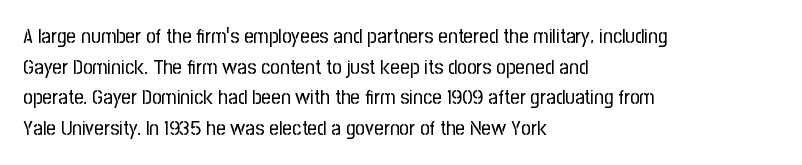
{"italic": "no", "bold": "no", "underline": "no", "align": "left", "line_spacing": "normal", "line_spacing_ratio": 1.46, "letter_spacing": "normal", "letter_spacing_em": 0.0, "glyph_px": 21}
